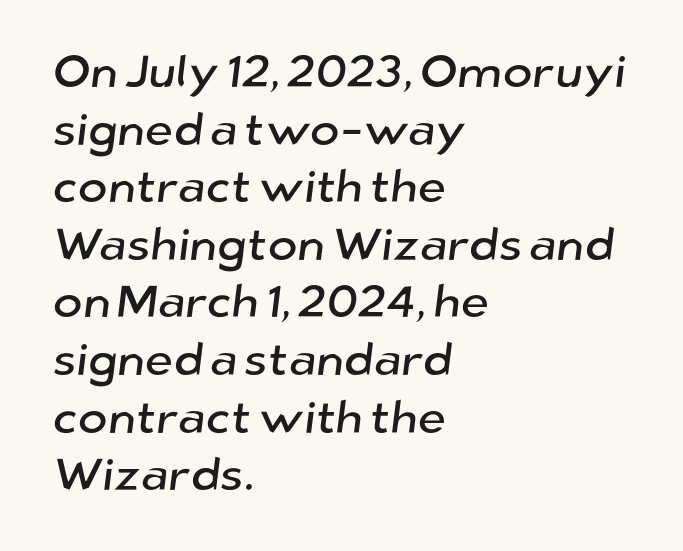
Observe the ordinary spacing: letters are neighbours, not strangers. The paragraph shown leans on its left margin. Check where the strokes stop: nothing finishes them off — pure sans. A typesetter would call this leading conventional body-copy spacing. The rendering uses natural spacing where letterforms have individual widths.
